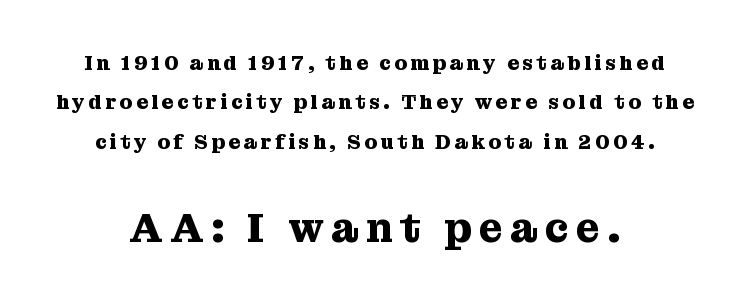
Q: Is the text bold? A: Yes.
Q: Is the text italic (slanted)? A: No, it is upright.
Q: Is the typeface a serif or a sans-serif typeface? A: Serif.
Q: Is the text underlined? A: No.
Q: How is the paragraph aligned? A: Centered.
Q: Is the spacing between lines tight, normal or loose? A: Loose.
Q: Which block of text is set in a larger size, the first (top) or the second (bottom)? A: The second (bottom) one.
Q: Width (condensed, normal, or wide)? A: Normal.
Q: Stroke contrast? A: Medium.
Q: x-height? A: Medium.
Q: Monospaced? A: No.
